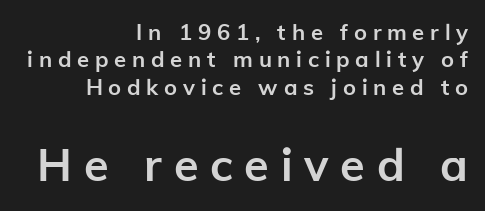
{"serif": "no", "italic": "no", "bold": "yes", "weight": "semibold", "width": "normal", "stroke_contrast": "low", "x_height": "medium", "monospaced": "no", "underline": "no", "align": "right", "line_spacing": "normal", "line_spacing_ratio": 1.25, "letter_spacing": "wide", "letter_spacing_em": 0.26, "larger_block": "second", "size_ratio": 2.05, "glyph_px": 45}
